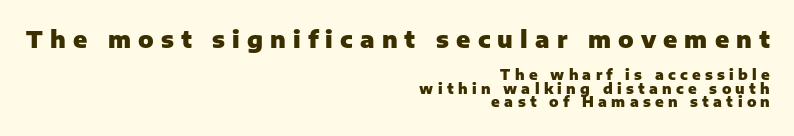
Descenders are the only things crossing below the line. The setting favours the right margin, as signatures and pull-quotes sometimes do. The passage shown begins with its larger block and ends with its smaller one. Strokes here are thick enough to call this a true bold.
